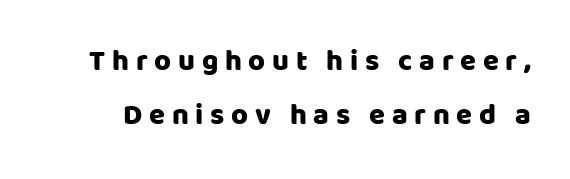
The image shows 29 px sans-serif type, upright; set line spacing 1.85x, unusually wide letter spacing (+0.23 em), not underlined; low stroke contrast and a large x-height.
